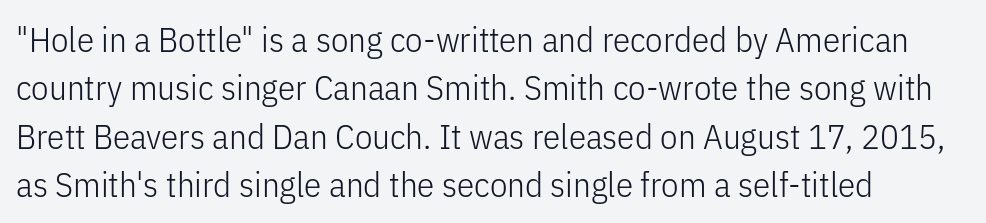
The image shows 35 px light, condensed sans-serif type, upright; set left-aligned, normal line spacing (1.38x), normal letter spacing, not underlined; low stroke contrast and a medium x-height.
